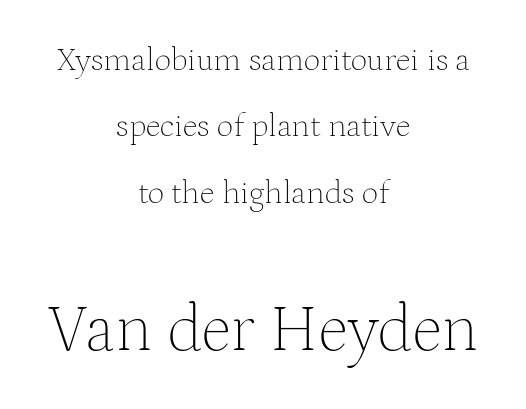
The image shows 66 px thin serif type, upright; set centered, loose line spacing (2.01x), normal letter spacing, not underlined; the second (bottom) block is 2.0x larger; medium stroke contrast and a medium x-height.
